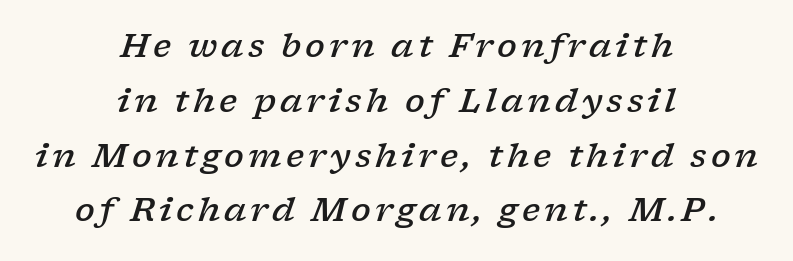
{"serif": "yes", "italic": "yes", "lean": "right", "slant_degrees": 17, "bold": "semi", "weight": "semibold", "width": "wide", "stroke_contrast": "low", "x_height": "medium", "monospaced": "no", "underline": "no", "align": "center", "line_spacing": "normal", "line_spacing_ratio": 1.66, "glyph_px": 33}
